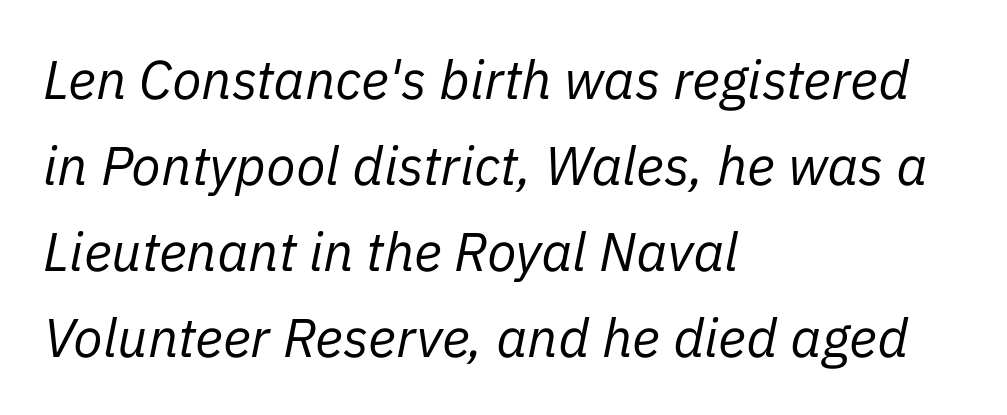
{"italic": "yes", "lean": "right", "slant_degrees": 11, "bold": "no", "weight": "regular", "width": "normal", "stroke_contrast": "low", "x_height": "medium", "monospaced": "no", "underline": "no", "align": "left", "line_spacing": "normal", "line_spacing_ratio": 1.59, "letter_spacing": "normal", "letter_spacing_em": 0.0, "glyph_px": 54}
